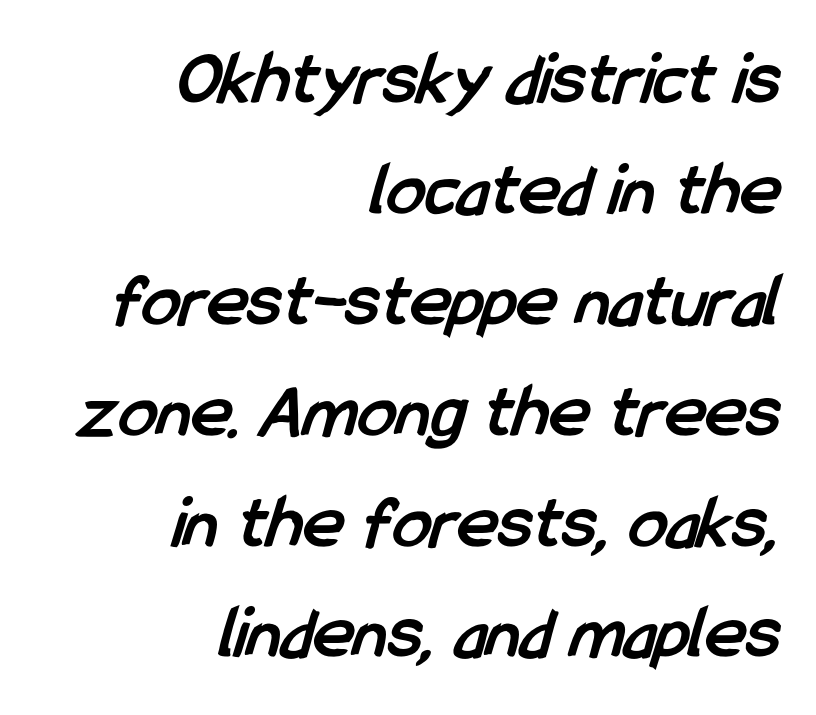
{"serif": "no", "bold": "yes", "weight": "semibold", "width": "condensed", "stroke_contrast": "low", "x_height": "medium", "monospaced": "no", "underline": "no", "align": "right", "line_spacing": "normal", "line_spacing_ratio": 1.44, "letter_spacing": "normal", "letter_spacing_em": 0.0, "glyph_px": 77}
